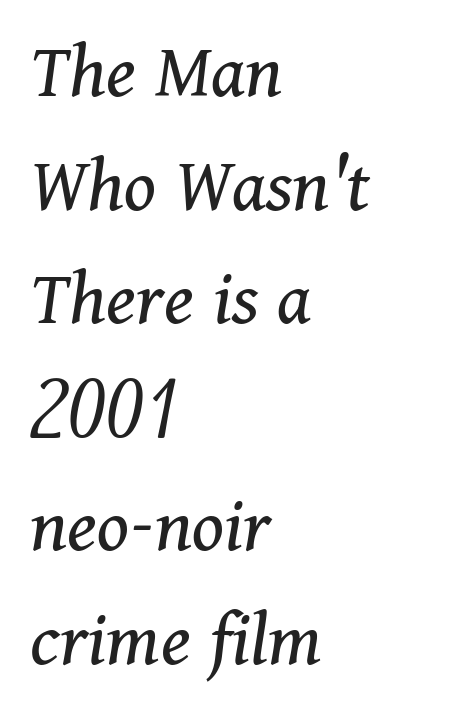
{"serif": "yes", "italic": "yes", "lean": "right", "slant_degrees": 11, "bold": "no", "weight": "regular", "width": "normal", "stroke_contrast": "medium", "x_height": "medium", "monospaced": "no", "underline": "no", "align": "left", "line_spacing": "normal", "line_spacing_ratio": 1.42, "letter_spacing": "normal", "letter_spacing_em": 0.0, "glyph_px": 80}
